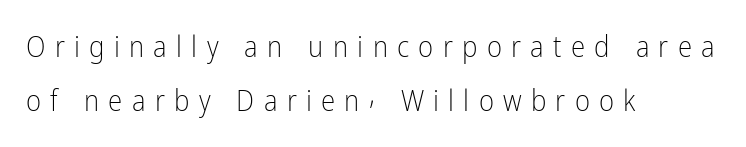
Designer's note — italics off, roman on. The passage shown is typeset with a sans-serif family. The string is rendered with underlining switched off. Vertical stems look standard width or narrower in stroke. Short and long lines alike share a common starting point at left. Proportional: the letters do not fall into vertical columns.
